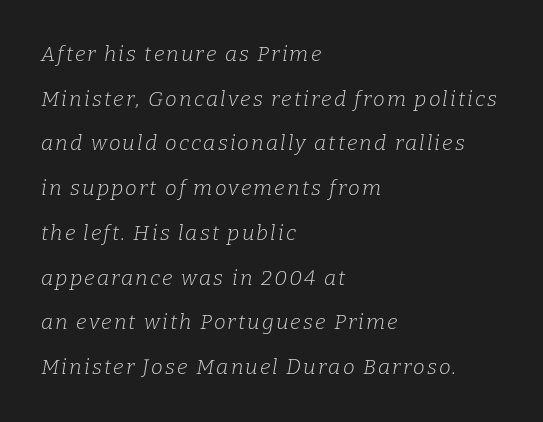
This sample trades compactness for vertical openness between lines. A classic flush-left, rag-right setting is used for this passage. The baseline area is clear. Designer's note — italics engaged. A quiet, ordinary-to-light weight characterises the typeface.
